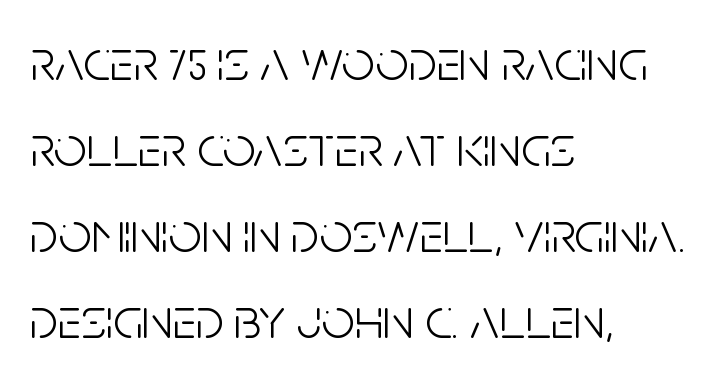
The image shows 58 px light, condensed sans-serif type, upright; set left-aligned, normal line spacing (1.48x), normal letter spacing, not underlined; low stroke contrast and a large x-height.
